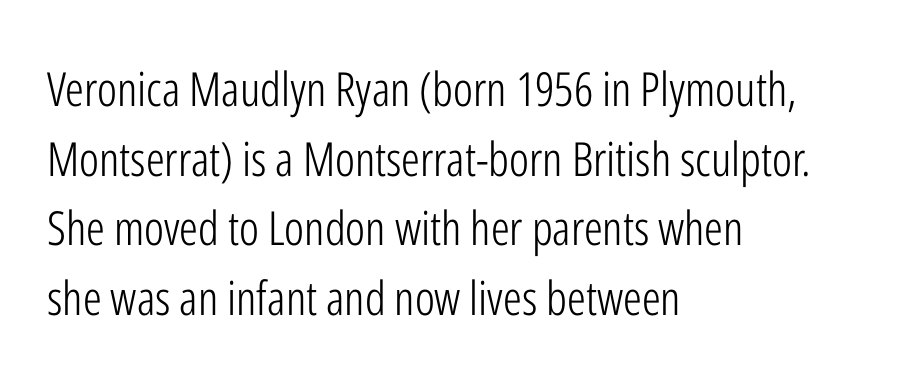
Is there any slant? The stems are plumb. Letters rest on an invisible, unmarked baseline. Tracking value appears to be zero — textbook default spacing. Which margin do the lines hug? The left one — the right edge is uneven.
